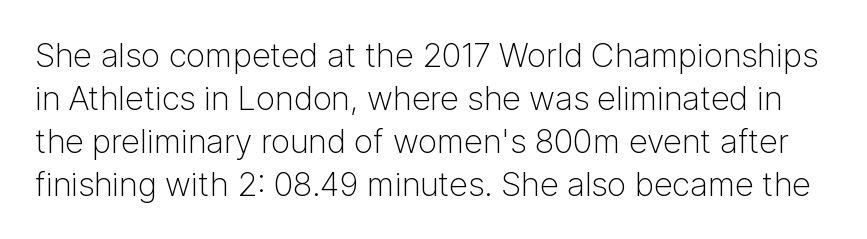
The image shows 33 px light sans-serif type, upright; set normal line spacing (1.3x), normal letter spacing, not underlined; low stroke contrast and a medium x-height.
